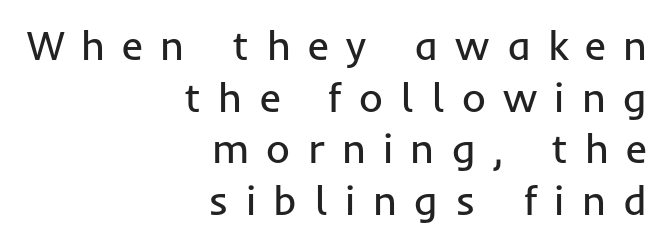
The passage shown has open, widely tracked lettering throughout. What's the leading like? Ordinary, nothing unusual. The passage shown is typed in a proportional face where columns would drift. The type sits square on the baseline with zero lean. Weight class: somewhere from thin through regular. Classification — sans serif.
